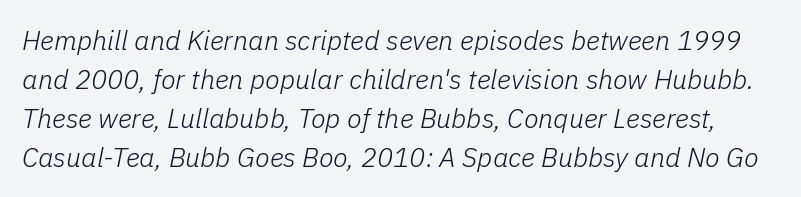
Leading matches the norm, producing a regular column. No heavy texture on the line: the type isn't bold. The words here are not underlined. Would a proofreader flag this as italicized? Yes.
